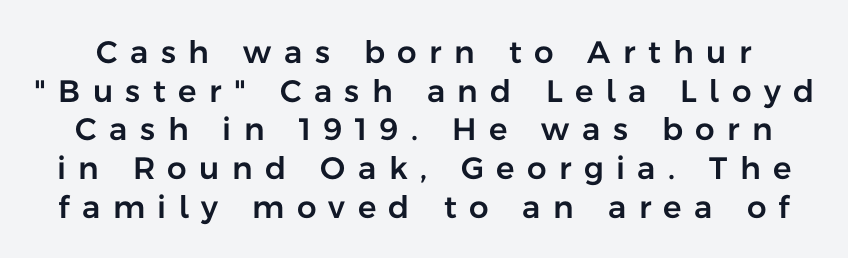
The image shows 31 px sans-serif type, upright; set normal line spacing (1.25x), unusually wide letter spacing (+0.4 em), not underlined; low stroke contrast and a medium x-height.
